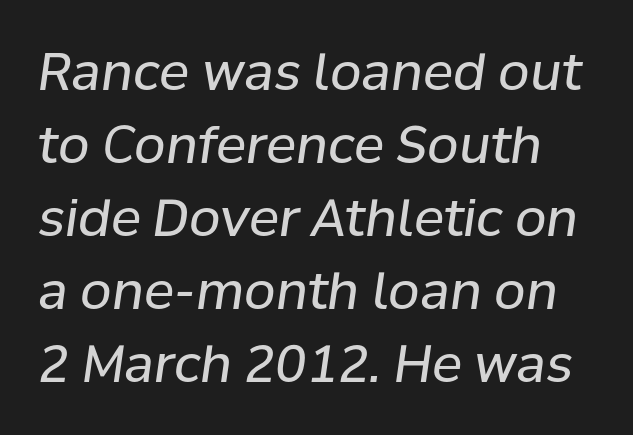
Stems here are at most as thick as an everyday book face. Quick note: interline space is typical. Compared with typical body copy, the letter spacing here is the same. Is this a fixed-width face? No — the glyphs have proportional, varying widths.
